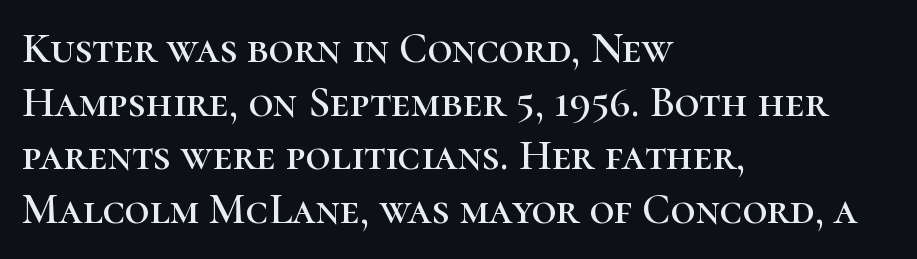
The lettering stays uniformly vertical, giving the passage a roman look. This sample uses plain, unmodified letter spacing. Leftover space on each line is placed entirely after the last word. Glance below the letters and you will spot only blank space.
